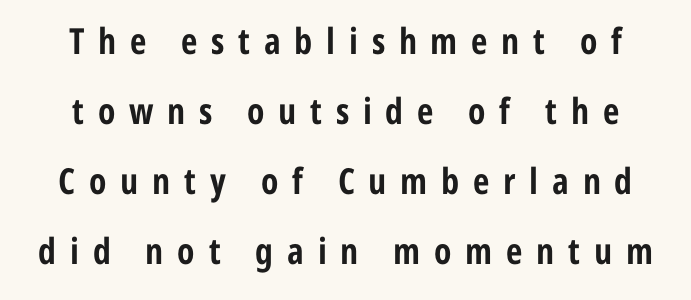
{"serif": "no", "italic": "no", "bold": "yes", "weight": "bold", "width": "condensed", "stroke_contrast": "low", "x_height": "medium", "monospaced": "no", "underline": "no", "line_spacing": "loose", "line_spacing_ratio": 1.94, "letter_spacing": "wide", "letter_spacing_em": 0.38, "glyph_px": 36}
